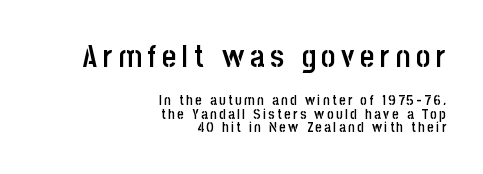
{"serif": "no", "italic": "no", "bold": "semi", "weight": "semibold", "width": "condensed", "stroke_contrast": "low", "x_height": "large", "monospaced": "no", "underline": "no", "align": "right", "line_spacing": "tight", "line_spacing_ratio": 0.95, "larger_block": "first", "size_ratio": 2.21, "glyph_px": 31}
